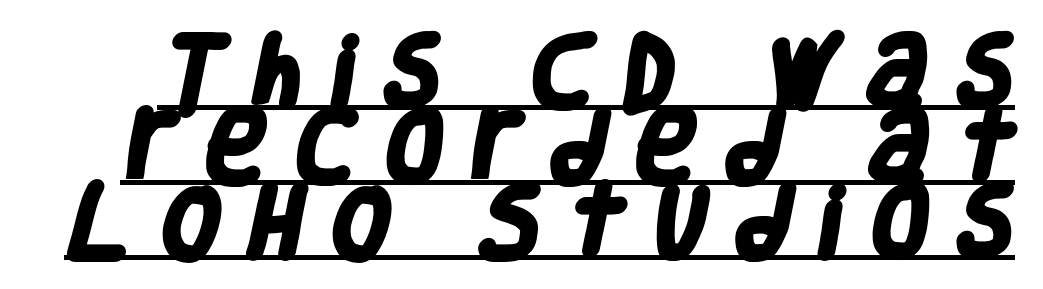
Q: Is the text bold? A: Yes.
Q: Is the typeface a serif or a sans-serif typeface? A: Sans-serif.
Q: Is the text underlined? A: Yes.
Q: Is the spacing between letters normal or unusually wide? A: Unusually wide.
Q: Is the spacing between lines tight, normal or loose? A: Tight.
Q: Width (condensed, normal, or wide)? A: Condensed.
Q: Stroke contrast? A: Low.
Q: x-height? A: Large.
Q: Monospaced? A: No.
